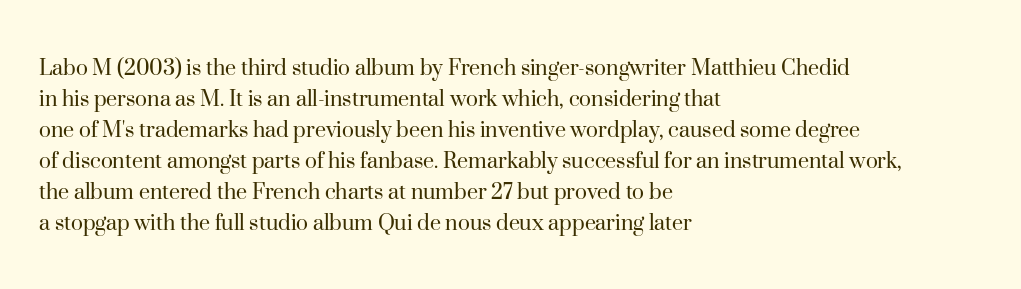
Q: Is the text bold? A: No.
Q: Is the text italic (slanted)? A: No, it is upright.
Q: Is the text underlined? A: No.
Q: How is the paragraph aligned? A: Left-aligned.
Q: Is the spacing between letters normal or unusually wide? A: Normal.
